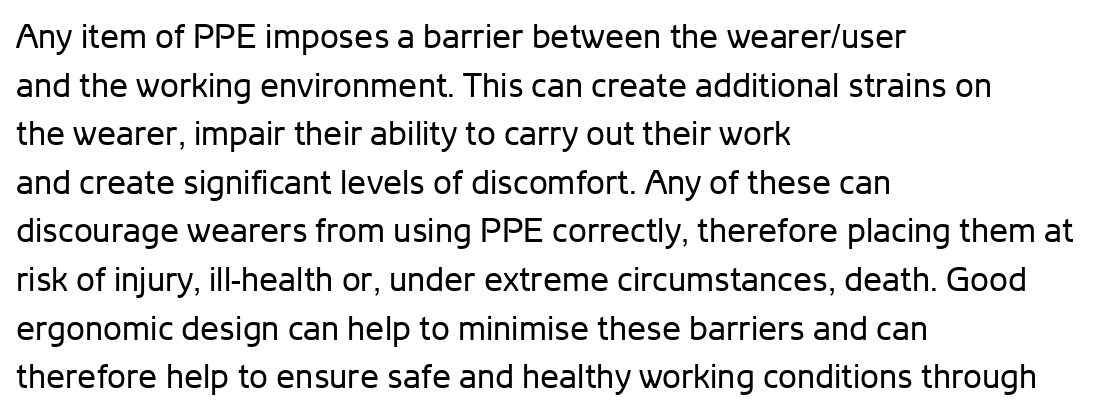
Q: Is the text bold? A: No.
Q: Is the text italic (slanted)? A: No, it is upright.
Q: Is the typeface a serif or a sans-serif typeface? A: Sans-serif.
Q: Is the text underlined? A: No.
Q: How is the paragraph aligned? A: Left-aligned.
Q: Is the spacing between letters normal or unusually wide? A: Normal.
Q: Is the spacing between lines tight, normal or loose? A: Normal.
Q: Width (condensed, normal, or wide)? A: Normal.
Q: Stroke contrast? A: Low.
Q: x-height? A: Medium.
Q: Monospaced? A: No.
